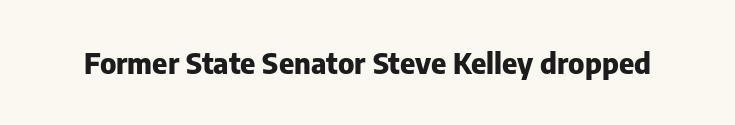
The image shows 29 px heavy sans-serif type, upright; set normal letter spacing, not underlined; low stroke contrast and a medium x-height.
